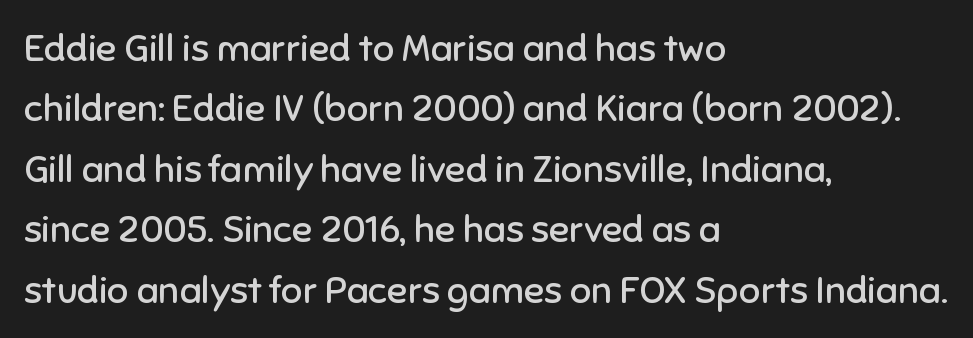
The image shows 38 px regular-weight sans-serif type, upright; set left-aligned, normal line spacing (1.59x), normal letter spacing, not underlined; low stroke contrast and a medium x-height.
